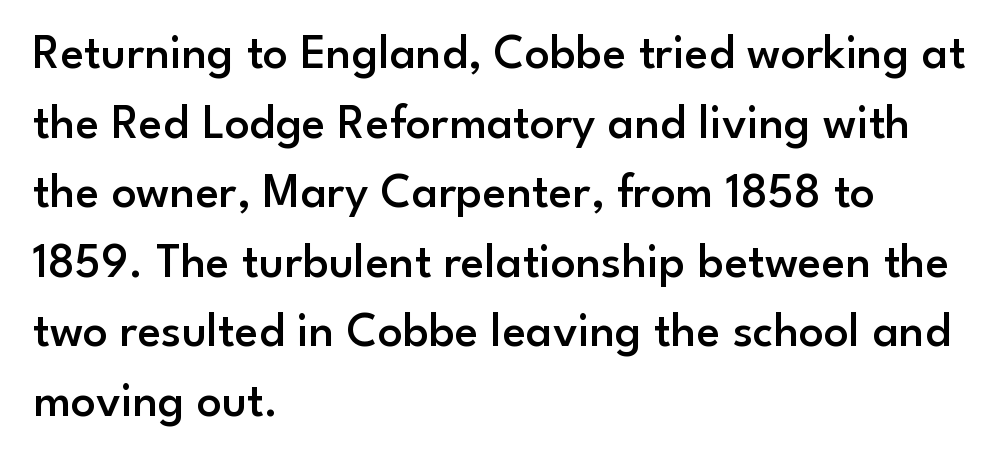
{"serif": "no", "italic": "no", "bold": "semi", "weight": "semibold", "width": "normal", "stroke_contrast": "low", "x_height": "small", "monospaced": "no", "underline": "no", "align": "left", "line_spacing": "normal", "line_spacing_ratio": 1.42, "letter_spacing": "normal", "letter_spacing_em": 0.0, "glyph_px": 49}
